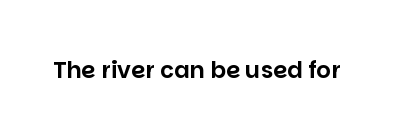
The image shows 23 px text type, upright; set normal letter spacing, not underlined.
